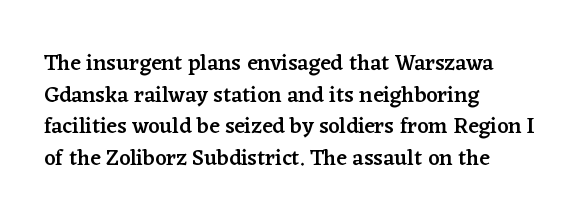
The image shows 22 px text type, upright; set left-aligned, normal line spacing (1.44x), normal letter spacing, not underlined.
